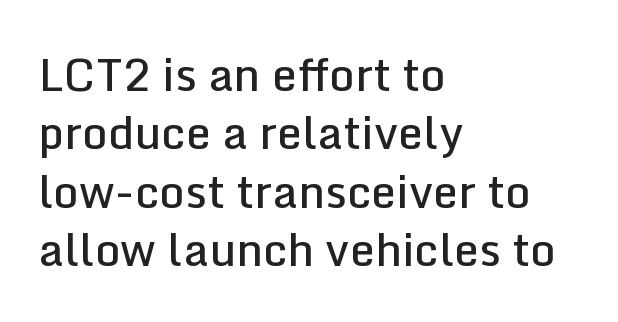
Posture: vertical. Leading matches the norm, producing a regular column. Each letter's strokes conclude bluntly, with no projecting serifs. Anything drawn beneath the words? Only blank space.
